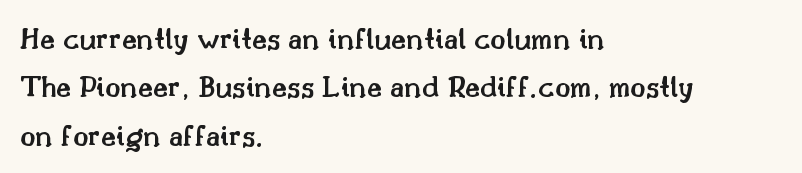
Any mark beneath the type? The region is blank. A serif font was chosen for this passage. Honestly, the letter spacing is just normal — you wouldn't notice it. Leftover space on each line is placed entirely after the last word. Typographic density is moderately raised because the face is semibold.
